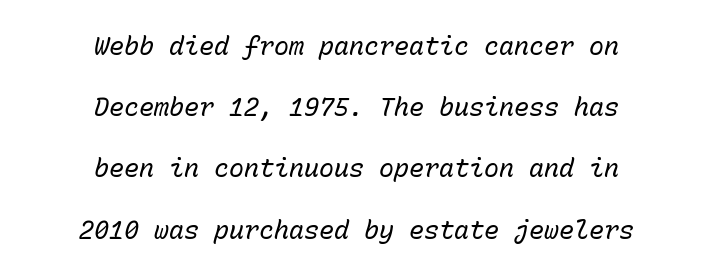
{"italic": "yes", "lean": "right", "slant_degrees": 15, "bold": "no", "underline": "no", "align": "center", "line_spacing": "loose", "line_spacing_ratio": 2.45, "letter_spacing": "normal", "letter_spacing_em": 0.0, "glyph_px": 25}
